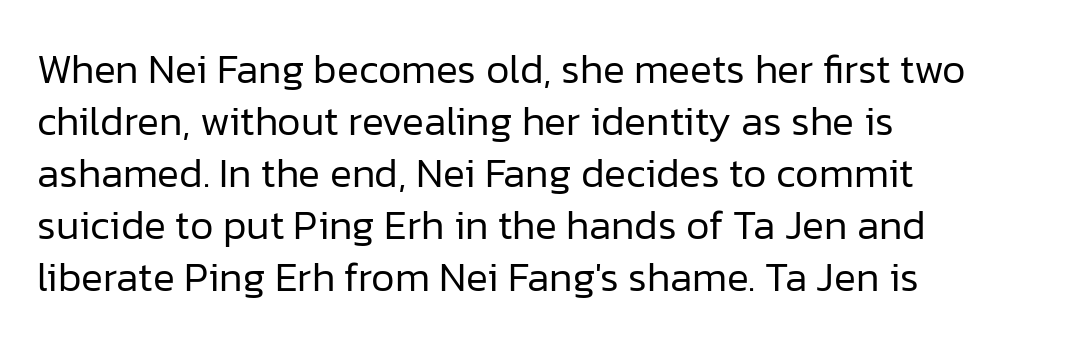
The image shows 41 px regular-weight sans-serif type, upright; set left-aligned, normal line spacing (1.27x), normal letter spacing, not underlined; low stroke contrast and a medium x-height.
